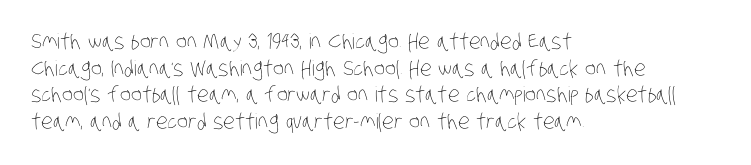
{"bold": "no", "underline": "no", "align": "left", "line_spacing": "normal", "line_spacing_ratio": 1.27, "letter_spacing": "normal", "letter_spacing_em": 0.0, "glyph_px": 21}
